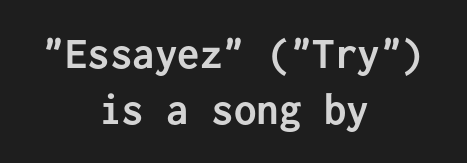
{"serif": "no", "italic": "no", "bold": "yes", "weight": "semibold", "width": "normal", "stroke_contrast": "low", "x_height": "medium", "monospaced": "yes", "underline": "no", "align": "center", "line_spacing": "normal", "line_spacing_ratio": 1.25, "letter_spacing": "normal", "letter_spacing_em": 0.0, "glyph_px": 45}
